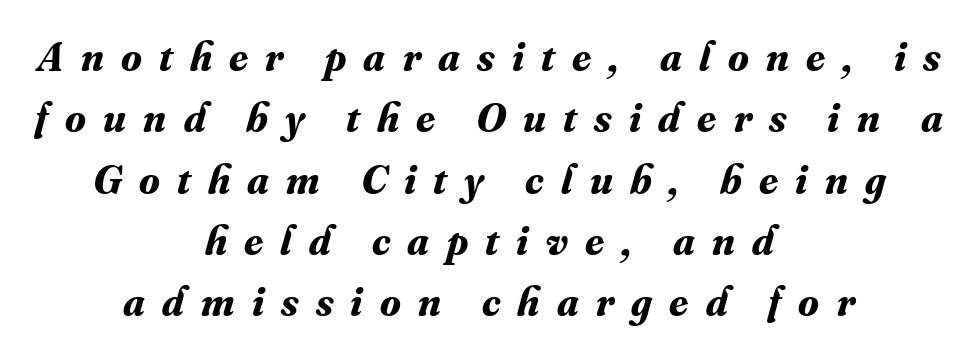
{"serif": "yes", "italic": "yes", "lean": "right", "slant_degrees": 16, "bold": "yes", "weight": "bold", "width": "normal", "stroke_contrast": "medium", "x_height": "small", "monospaced": "no", "underline": "no", "align": "center", "line_spacing": "normal", "line_spacing_ratio": 1.46, "letter_spacing": "wide", "letter_spacing_em": 0.41, "glyph_px": 42}
